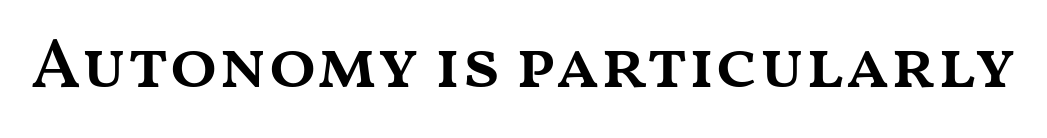
The image shows 70 px semibold, wide type, upright; set normal letter spacing, not underlined; medium stroke contrast and a medium x-height.
